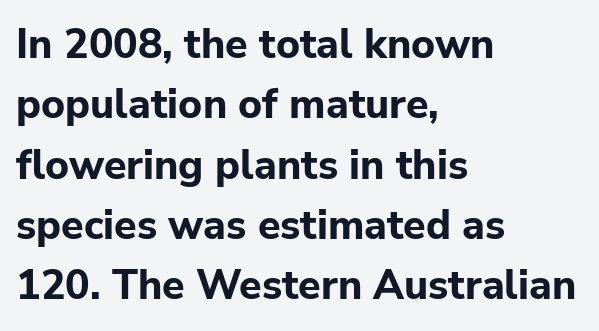
The image shows 41 px bold sans-serif type, upright; set left-aligned, normal line spacing (1.47x), normal letter spacing, not underlined; low stroke contrast and a medium x-height.
